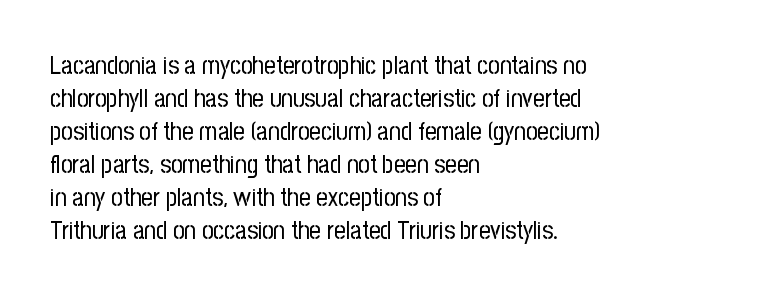
Q: Is the text bold? A: No.
Q: Is the text italic (slanted)? A: No, it is upright.
Q: Is the text underlined? A: No.
Q: How is the paragraph aligned? A: Left-aligned.
Q: Is the spacing between letters normal or unusually wide? A: Normal.
Q: Is the spacing between lines tight, normal or loose? A: Normal.
